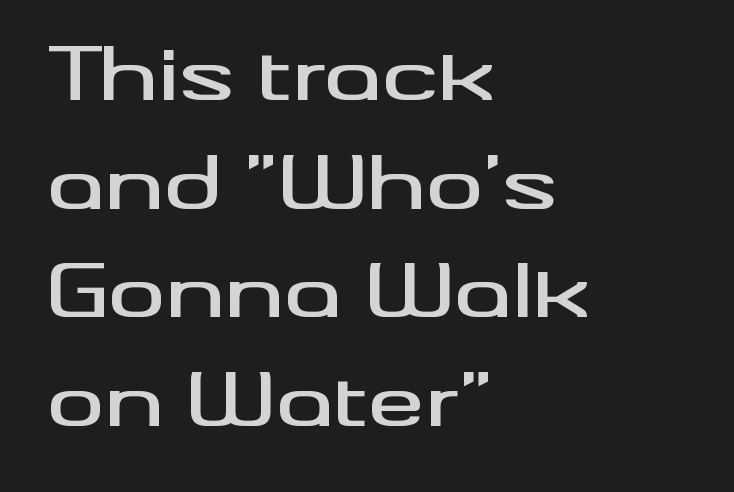
The image shows 71 px wide sans-serif type, upright; set left-aligned, normal line spacing (1.53x), normal letter spacing, not underlined; medium stroke contrast and a small x-height.
